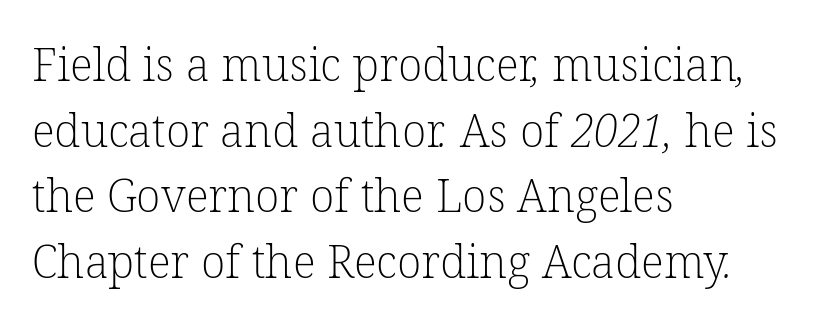
Q: Is the text bold? A: No.
Q: Is the typeface a serif or a sans-serif typeface? A: Serif.
Q: Is the text underlined? A: No.
Q: How is the paragraph aligned? A: Left-aligned.
Q: Is the spacing between letters normal or unusually wide? A: Normal.
Q: Is the spacing between lines tight, normal or loose? A: Normal.
Q: Width (condensed, normal, or wide)? A: Normal.
Q: Stroke contrast? A: Low.
Q: x-height? A: Medium.
Q: Monospaced? A: No.
